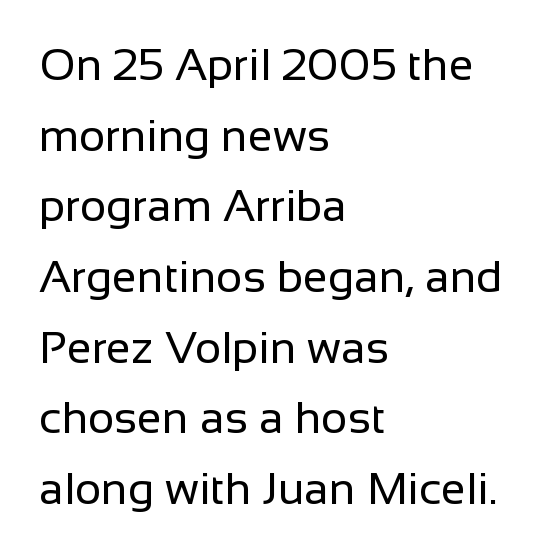
Normally led — the rows are evenly, conventionally spaced. No chunkiness to these letters — they're not bold. Quick note: not italic, upright. Plain, unruled lines of type.
